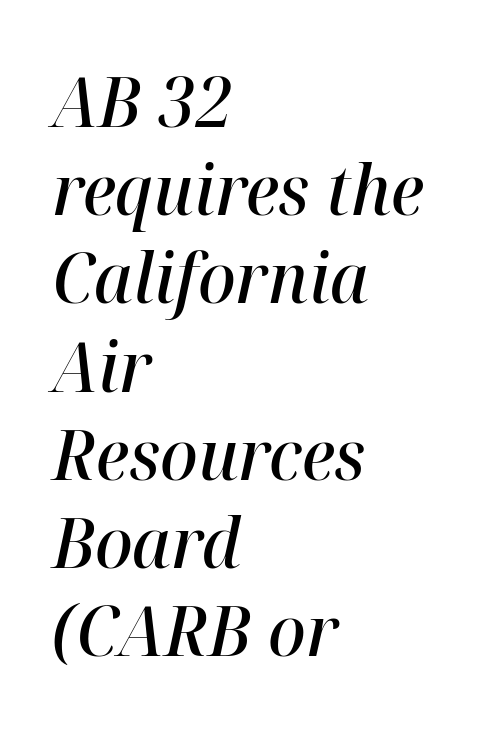
The image shows 70 px semibold type, italic (leaning right); set left-aligned, normal line spacing (1.26x), normal letter spacing, not underlined; high stroke contrast and a medium x-height.
